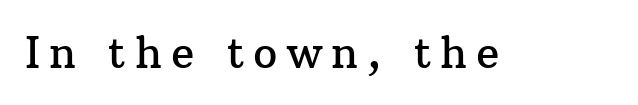
{"serif": "yes", "italic": "no", "width": "normal", "stroke_contrast": "medium", "x_height": "medium", "monospaced": "no", "underline": "no", "letter_spacing": "wide", "letter_spacing_em": 0.21, "glyph_px": 43}
